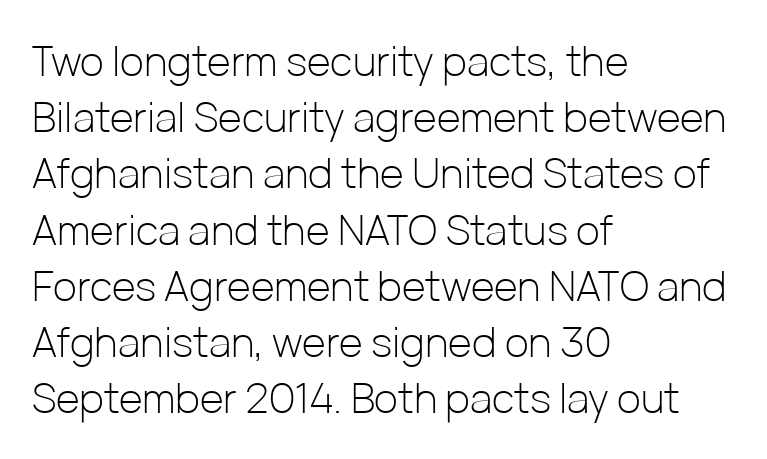
Q: Is the text bold? A: No.
Q: Is the text italic (slanted)? A: No, it is upright.
Q: Is the typeface a serif or a sans-serif typeface? A: Sans-serif.
Q: Is the text underlined? A: No.
Q: How is the paragraph aligned? A: Left-aligned.
Q: Is the spacing between letters normal or unusually wide? A: Normal.
Q: Is the spacing between lines tight, normal or loose? A: Normal.
Q: Width (condensed, normal, or wide)? A: Normal.
Q: Stroke contrast? A: Low.
Q: x-height? A: Medium.
Q: Monospaced? A: No.
